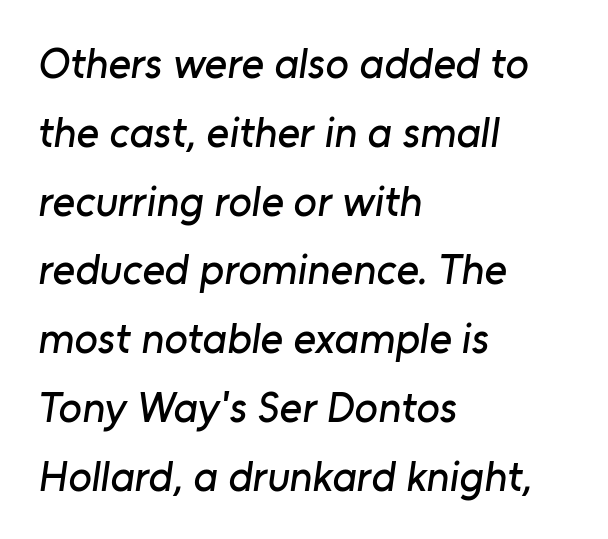
Glyph-to-glyph distance matches everyday printed text. The passage shown is typed in a proportional face where columns would drift. Visually the block forms a straight wall on the left and a jagged coastline on the right. Words float on clear page, feet unadorned. Leading matches the norm, producing a regular column. Are there feet on the stems? There aren't — it's a sans.
